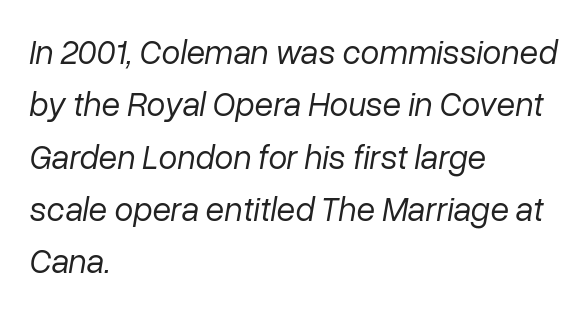
Short note: letters normally spaced. Interline gaps are of average width in this sample. The rendering applies a slant to the glyphs. Note the varied advance widths — an 'i' is clearly narrower than an 'm'. Lines of text with bare space underneath.
